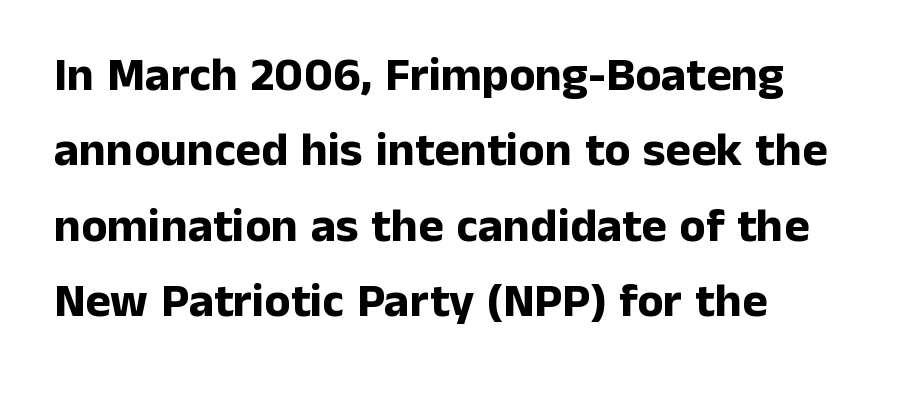
The image shows 48 px bold sans-serif type, upright; set left-aligned, normal line spacing (1.57x), normal letter spacing, not underlined; low stroke contrast and a medium x-height.
